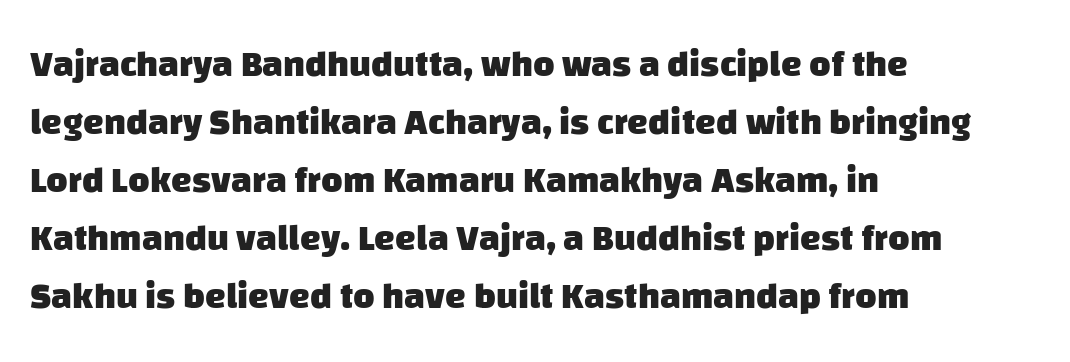
The glyphs are unaccompanied by any horizontal stroke below them. The type is set solid horizontally, with unmodified tracking. A typesetter would call this leading conventional body-copy spacing. Line beginnings align vertically; line endings do not.
